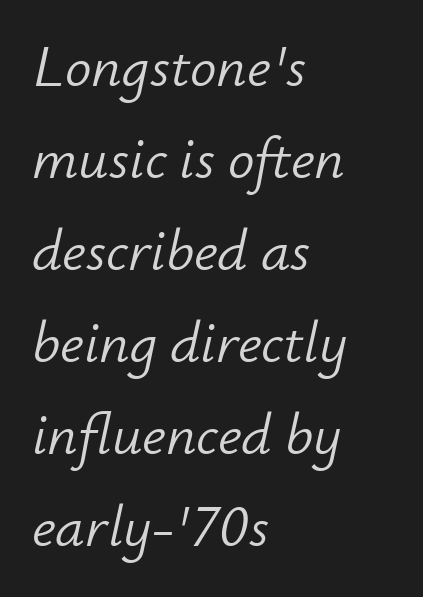
The image shows 59 px light type, italic (leaning right); set left-aligned, normal line spacing (1.56x), normal letter spacing, not underlined; low stroke contrast and a small x-height.
